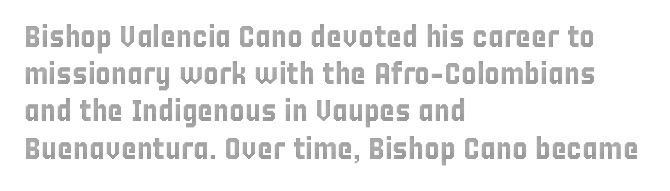
The lines are quadded left. Just letters on the line, the space beneath them empty. The face used here is proportionally spaced, like ordinary book or web type. The font's upright variant was chosen for this text.
